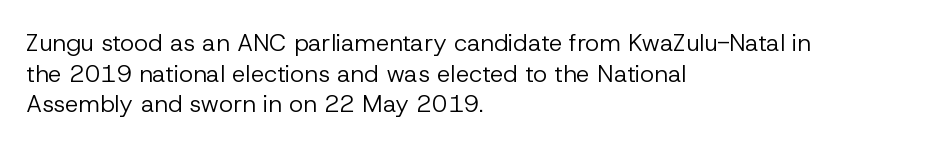
{"italic": "no", "bold": "no", "underline": "no", "align": "left", "line_spacing": "normal", "line_spacing_ratio": 1.28, "letter_spacing": "normal", "letter_spacing_em": 0.0, "glyph_px": 24}
